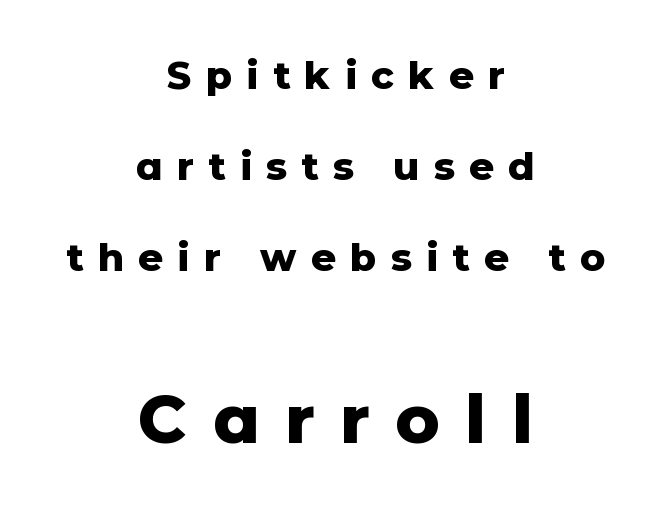
Note the varied advance widths — an 'i' is clearly narrower than an 'm'. Words float on clear page, feet unadorned. Small over large — that's the arrangement of the two blocks here. Upright lettering throughout. Classification — sans serif.
